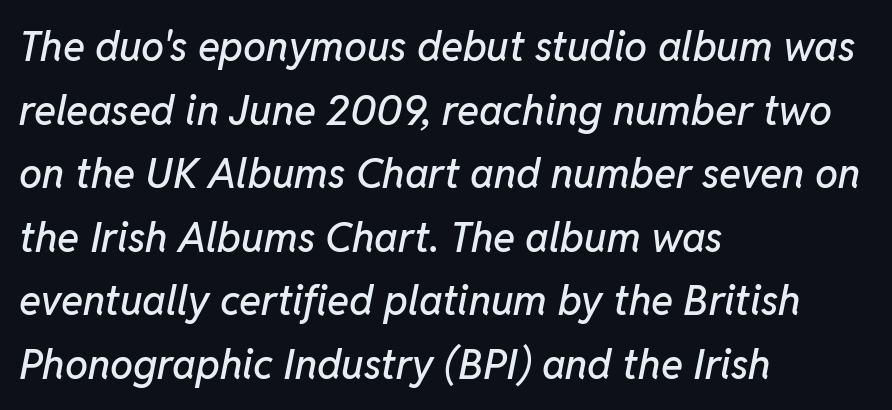
{"italic": "yes", "lean": "right", "slant_degrees": 11, "width": "normal", "stroke_contrast": "low", "x_height": "medium", "monospaced": "no", "underline": "no", "align": "left", "line_spacing": "normal", "line_spacing_ratio": 1.55, "letter_spacing": "normal", "letter_spacing_em": 0.0, "glyph_px": 41}
